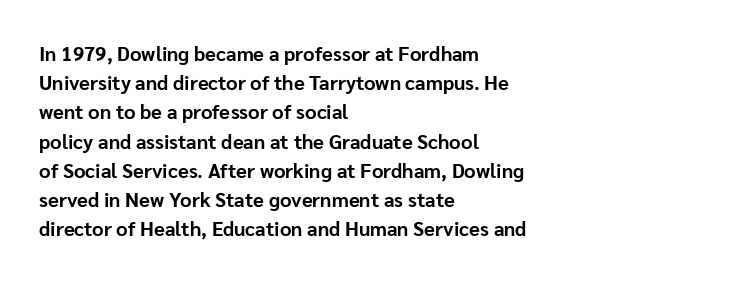
The glyphs are unaccompanied by any horizontal stroke below them. Line spacing here is normal. It's the straight-up-and-down kind of type. A dark, heavy texture on the line: the type is bold. The text block is weighted toward the left margin, trailing off unevenly rightward. Characters follow at the spacing the type designer built in.
